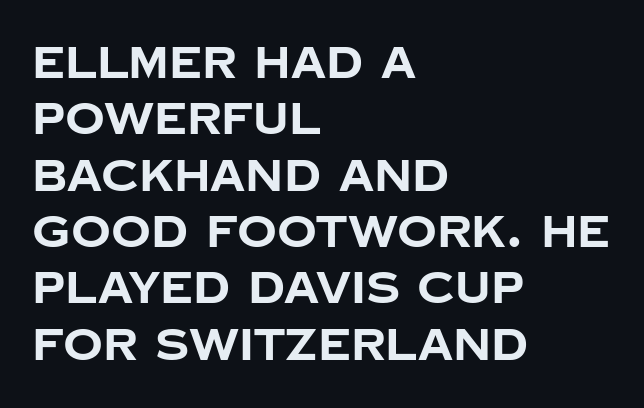
Q: Is the text bold? A: Yes.
Q: Is the text italic (slanted)? A: No, it is upright.
Q: Is the typeface a serif or a sans-serif typeface? A: Sans-serif.
Q: Is the text underlined? A: No.
Q: How is the paragraph aligned? A: Left-aligned.
Q: Is the spacing between letters normal or unusually wide? A: Normal.
Q: Is the spacing between lines tight, normal or loose? A: Normal.
Q: Width (condensed, normal, or wide)? A: Normal.
Q: Stroke contrast? A: Low.
Q: x-height? A: Large.
Q: Monospaced? A: No.
